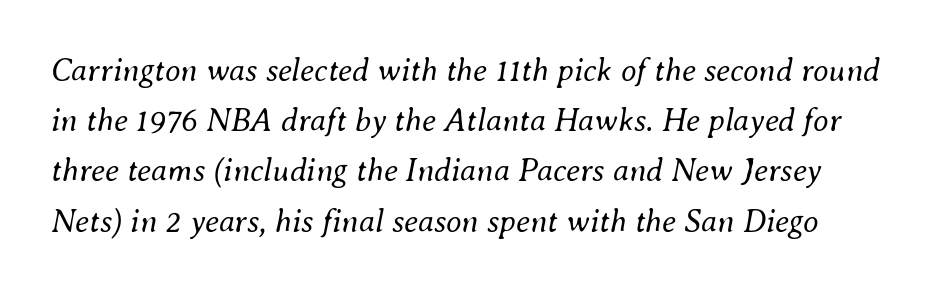
Q: Is the text bold? A: No.
Q: Is the text italic (slanted)? A: Yes, it leans right by about 8 degrees.
Q: Is the text underlined? A: No.
Q: Is the spacing between letters normal or unusually wide? A: Normal.
Q: Is the spacing between lines tight, normal or loose? A: Normal.
Q: Width (condensed, normal, or wide)? A: Normal.
Q: Stroke contrast? A: Medium.
Q: x-height? A: Small.
Q: Monospaced? A: No.
